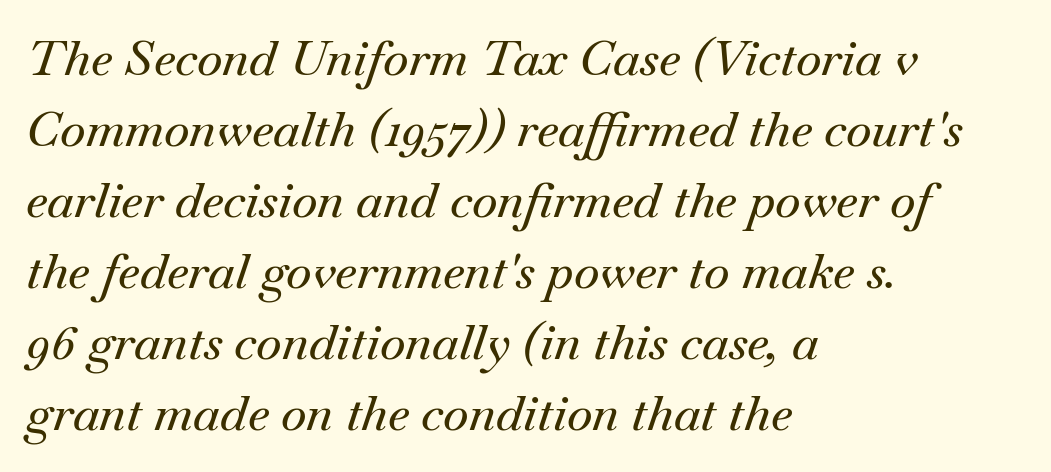
{"serif": "yes", "italic": "yes", "lean": "right", "slant_degrees": 18, "width": "normal", "stroke_contrast": "medium", "x_height": "small", "monospaced": "no", "underline": "no", "align": "left", "line_spacing": "normal", "line_spacing_ratio": 1.45, "letter_spacing": "normal", "letter_spacing_em": 0.0, "glyph_px": 49}
